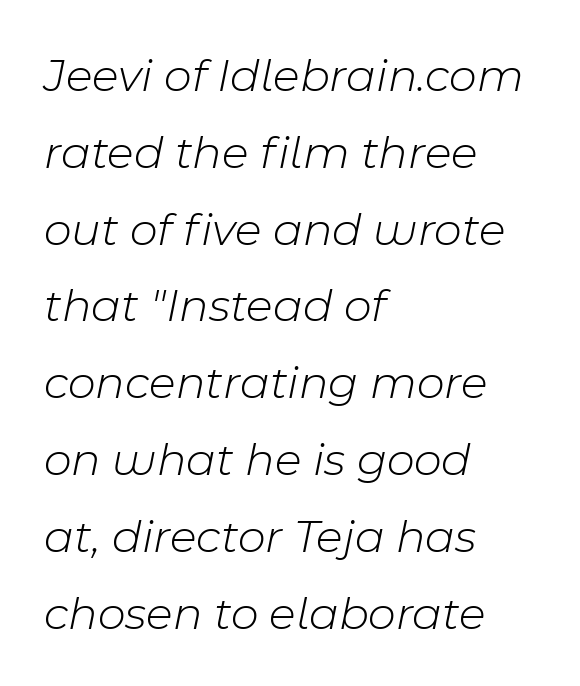
Inter-character spacing is left at the font's built-in metrics. Think of a printed novel: that variable character pitch is what you see here. The letterforms sit at book weight or below. You can tell it's italic because the verticals aren't actually vertical. Each new line begins a customary step beneath the previous one.
